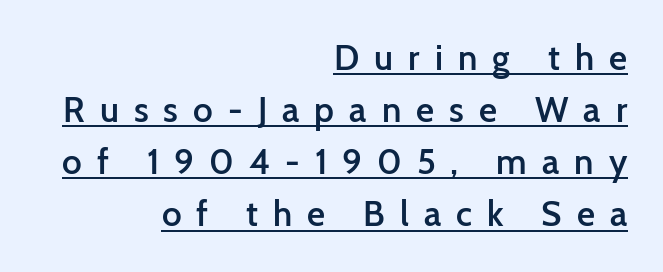
Q: Is the text bold? A: Semi-bold.
Q: Is the text italic (slanted)? A: No, it is upright.
Q: Is the typeface a serif or a sans-serif typeface? A: Sans-serif.
Q: Is the text underlined? A: Yes.
Q: How is the paragraph aligned? A: Right-aligned.
Q: Is the spacing between letters normal or unusually wide? A: Unusually wide.
Q: Is the spacing between lines tight, normal or loose? A: Normal.
Q: Width (condensed, normal, or wide)? A: Normal.
Q: Stroke contrast? A: Low.
Q: x-height? A: Medium.
Q: Monospaced? A: No.
